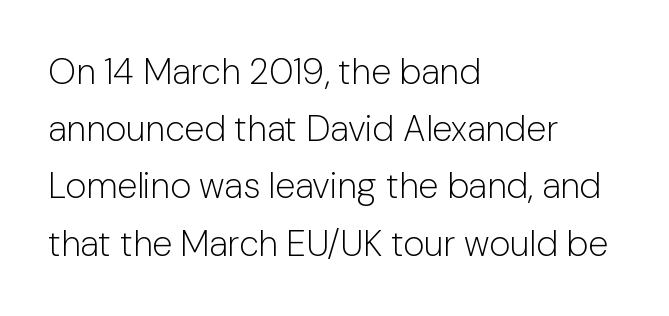
{"serif": "no", "italic": "no", "bold": "no", "weight": "light", "width": "normal", "stroke_contrast": "low", "x_height": "medium", "monospaced": "no", "underline": "no", "align": "left", "line_spacing": "normal", "line_spacing_ratio": 1.59, "letter_spacing": "normal", "letter_spacing_em": 0.0, "glyph_px": 36}
